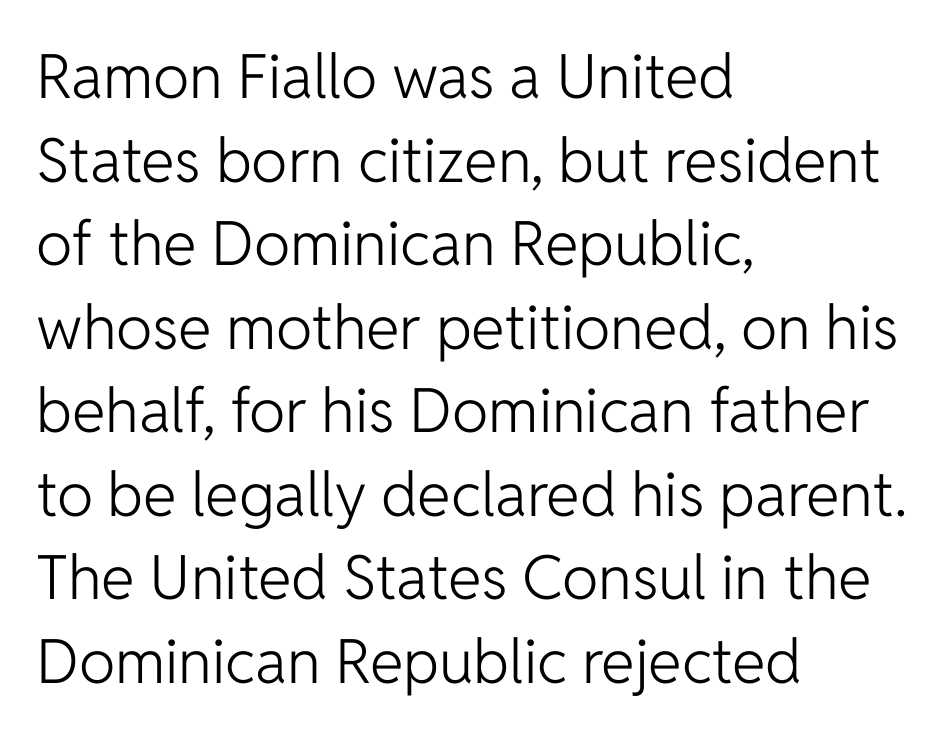
{"serif": "no", "italic": "no", "bold": "no", "weight": "light", "width": "normal", "stroke_contrast": "low", "x_height": "medium", "monospaced": "no", "underline": "no", "align": "left", "line_spacing": "normal", "line_spacing_ratio": 1.37, "letter_spacing": "normal", "letter_spacing_em": 0.0, "glyph_px": 61}
